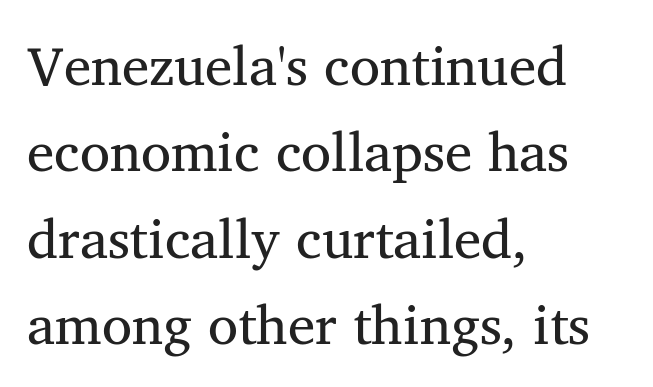
{"serif": "yes", "italic": "no", "bold": "no", "weight": "regular", "width": "normal", "stroke_contrast": "medium", "x_height": "medium", "monospaced": "no", "underline": "no", "align": "left", "line_spacing": "normal", "line_spacing_ratio": 1.57, "letter_spacing": "normal", "letter_spacing_em": 0.0, "glyph_px": 55}
